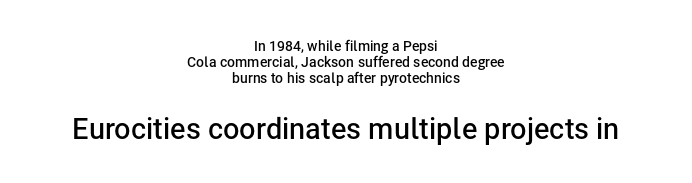
Q: Is the text bold? A: Semi-bold.
Q: Is the text italic (slanted)? A: No, it is upright.
Q: Is the typeface a serif or a sans-serif typeface? A: Sans-serif.
Q: Is the text underlined? A: No.
Q: How is the paragraph aligned? A: Centered.
Q: Is the spacing between letters normal or unusually wide? A: Normal.
Q: Which block of text is set in a larger size, the first (top) or the second (bottom)? A: The second (bottom) one.
Q: Width (condensed, normal, or wide)? A: Normal.
Q: Stroke contrast? A: Low.
Q: x-height? A: Medium.
Q: Monospaced? A: No.
